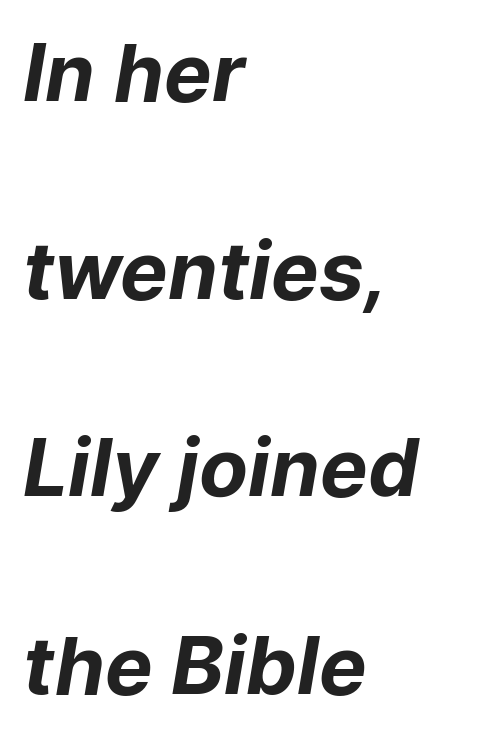
Notice how thick the strokes are: this is what a full bold looks like. The leading is generous, giving the passage an open texture. Think of a printed novel: that variable character pitch is what you see here. Clear beneath every line of the passage. A typesetter would call this zero additional tracking. Notice how the passage keeps a crisp vertical edge on the left only.
